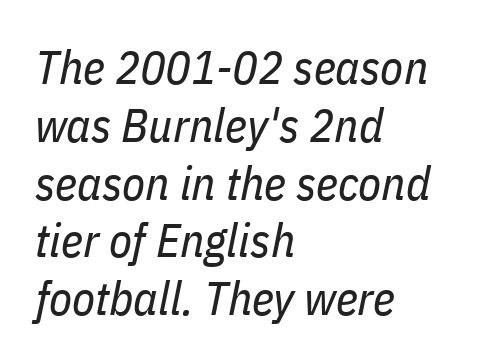
Tall strokes in this sample are angled rather than plumb. A quiet, ordinary-to-light weight characterises the typeface. Spacing verdict: proportional, widths tailored to each character. Each row of text sits above clean, open space. Which margin do the lines hug? The left one — the right edge is uneven. Short note: letters normally spaced.
